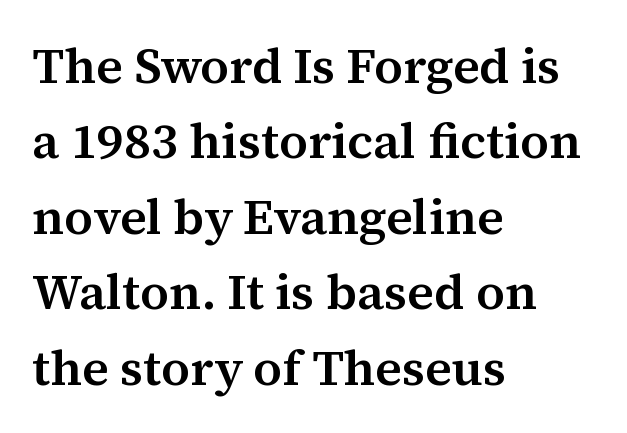
Q: Is the text bold? A: Semi-bold.
Q: Is the text italic (slanted)? A: No, it is upright.
Q: Is the typeface a serif or a sans-serif typeface? A: Serif.
Q: Is the text underlined? A: No.
Q: How is the paragraph aligned? A: Left-aligned.
Q: Is the spacing between letters normal or unusually wide? A: Normal.
Q: Is the spacing between lines tight, normal or loose? A: Normal.
Q: Width (condensed, normal, or wide)? A: Normal.
Q: Stroke contrast? A: Medium.
Q: x-height? A: Medium.
Q: Monospaced? A: No.
